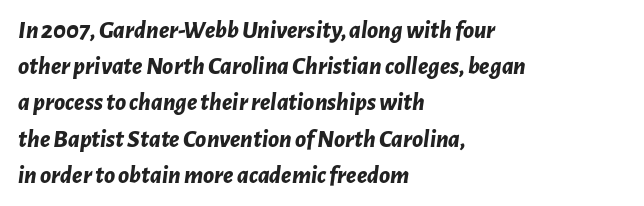
The passage shown has conventional tracking throughout. Descenders hang freely into open space. Notice how descenders clear the ascenders below comfortably — that's standard leading. These words are printed bold, with thick strokes throughout. Notice how the passage keeps a crisp vertical edge on the left only. The text carries the slant typical of an italic or oblique font.
